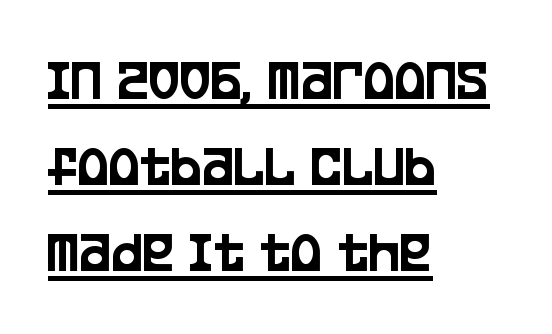
The image shows 59 px condensed sans-serif type, upright; set left-aligned, normal line spacing (1.46x), normal letter spacing, underlined; low stroke contrast and a large x-height.
